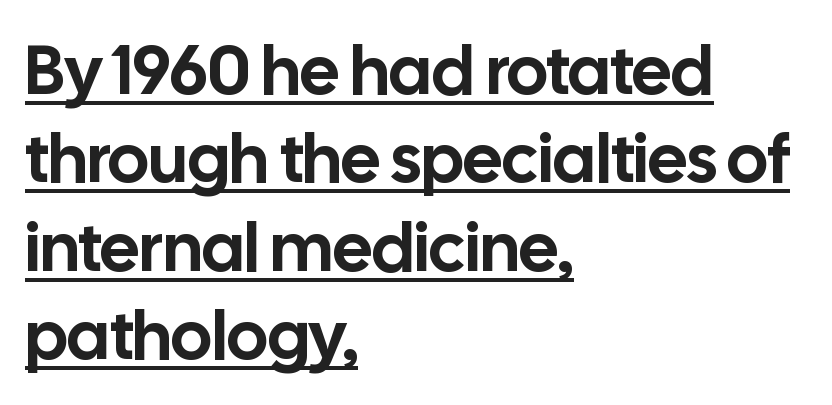
The specimen reads as upright at a glance. Grotesque or geometric, the face here clearly has no serifs. A typographer would call this underscored text. This sample is left-justified, so line endings fall wherever the words run out. Note the varied advance widths — an 'i' is clearly narrower than an 'm'. This rendering leaves character spacing at its baseline value.
